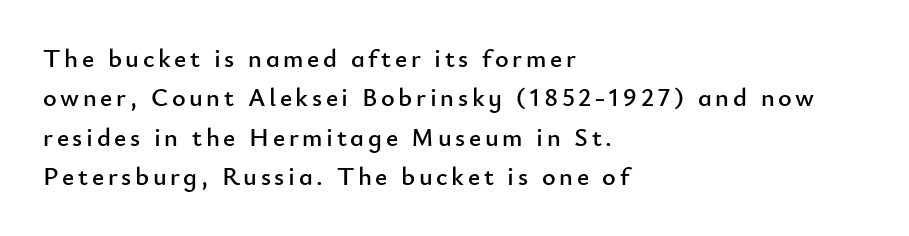
Q: Is the text italic (slanted)? A: No, it is upright.
Q: Is the text underlined? A: No.
Q: How is the paragraph aligned? A: Left-aligned.
Q: Is the spacing between lines tight, normal or loose? A: Normal.
